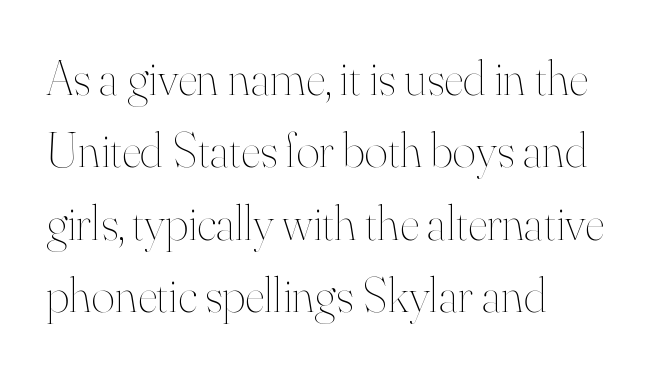
A typesetter would call this proportional, since set widths differ per character. The specimen omits any rule beneath the text block's lines. The letters stand upright; this is a roman face. These lines are set flush left with a ragged right edge.
